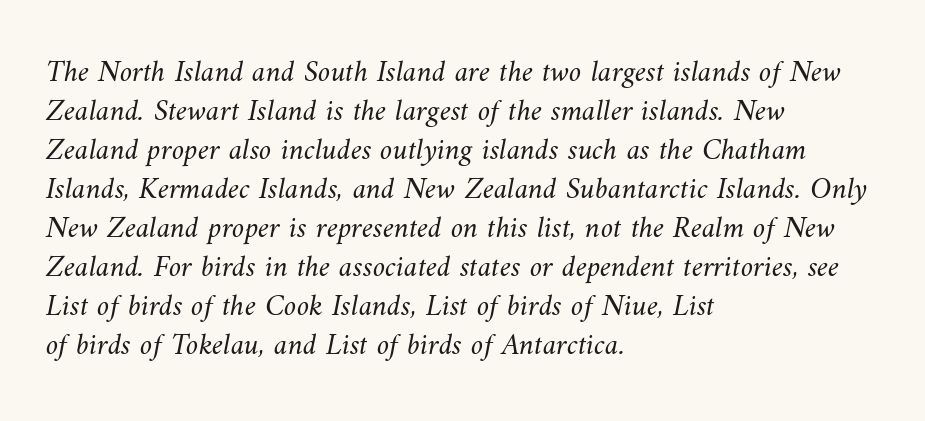
What's the leading like? Ordinary, nothing unusual. Compared with typical body copy, the letter spacing here is the same. The rag falls on the right side of this text block. Underlining? Definitely not there. The strokes carry an ordinary text weight at most. The face used here is proportionally spaced, like ordinary book or web type.
